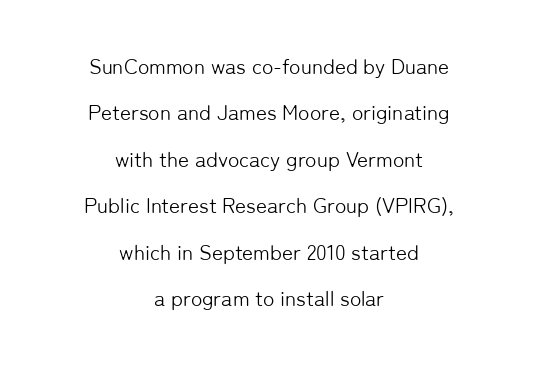
Q: Is the text bold? A: No.
Q: Is the text italic (slanted)? A: No, it is upright.
Q: Is the text underlined? A: No.
Q: How is the paragraph aligned? A: Centered.
Q: Is the spacing between letters normal or unusually wide? A: Normal.
Q: Is the spacing between lines tight, normal or loose? A: Loose.
